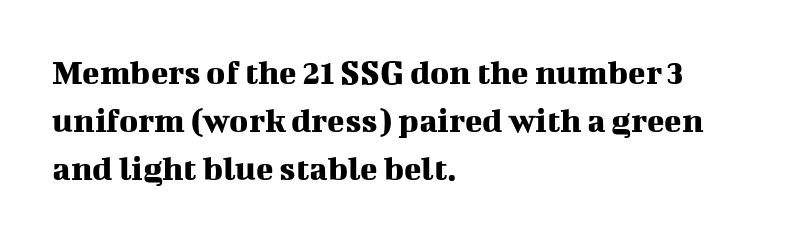
{"serif": "yes", "italic": "no", "width": "normal", "stroke_contrast": "medium", "x_height": "medium", "monospaced": "no", "underline": "no", "align": "left", "line_spacing": "normal", "line_spacing_ratio": 1.34, "letter_spacing": "normal", "letter_spacing_em": 0.0, "glyph_px": 36}
